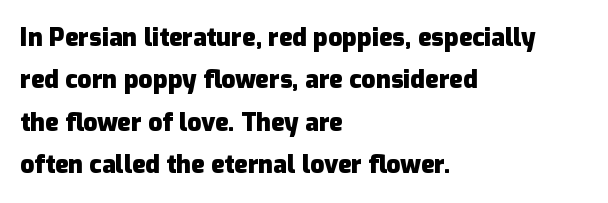
The image shows 25 px bold type, upright; set left-aligned, normal line spacing (1.7x), normal letter spacing, not underlined.
